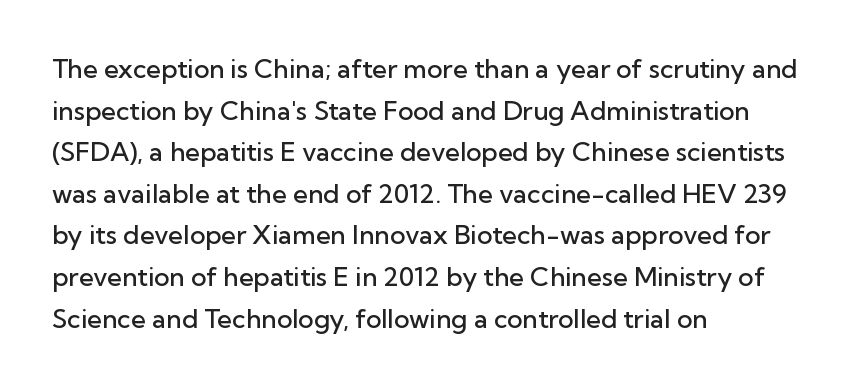
The space between consecutive lines is moderate. All the whitespace from short lines collects on the right. Is there any slant? The stems are plumb. The gaps between neighbouring characters are ordinary and unremarkable. Is the type bold? Partly — it's a semibold, heavier than regular but not fully bold.
